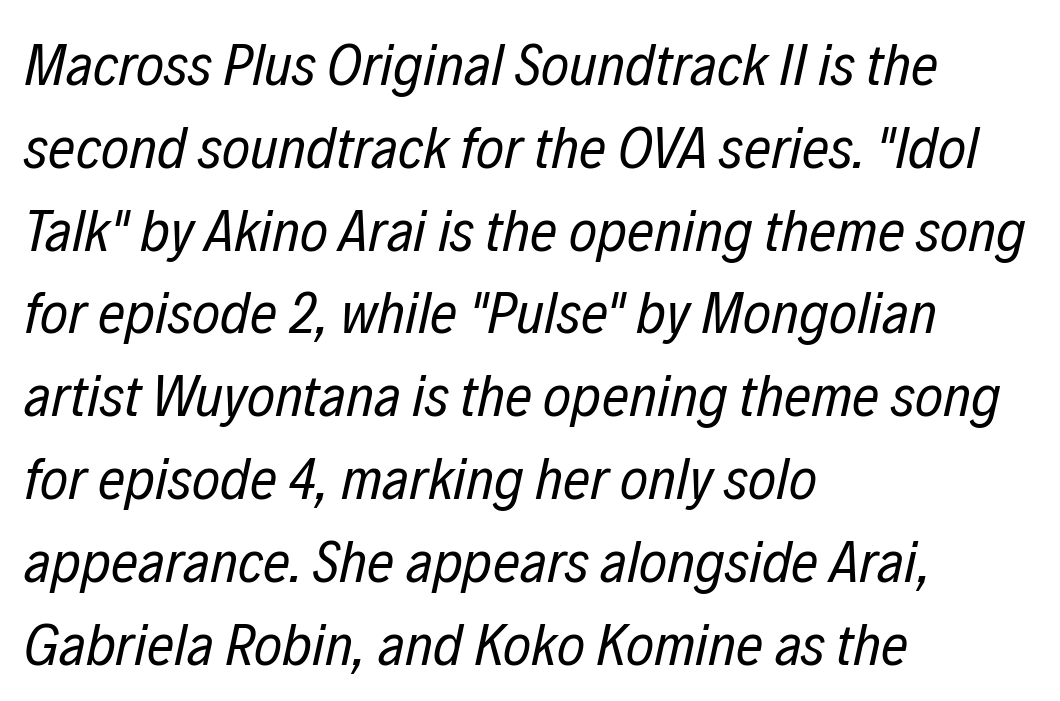
Character widths vary here, with narrow letters taking less room than wide ones. Has an underline been added? It has not. When letters slant like this, we call the style italic. A light-to-regular cut is what we see here.
